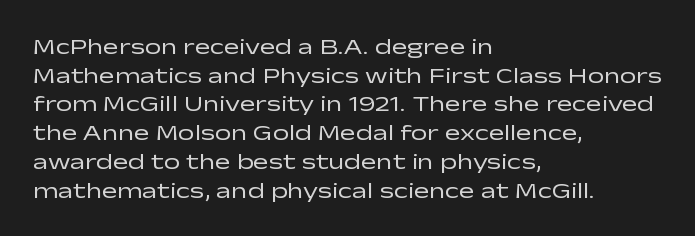
{"italic": "no", "bold": "no", "underline": "no", "align": "left", "line_spacing": "normal", "line_spacing_ratio": 1.25, "letter_spacing": "normal", "letter_spacing_em": 0.0, "glyph_px": 23}
